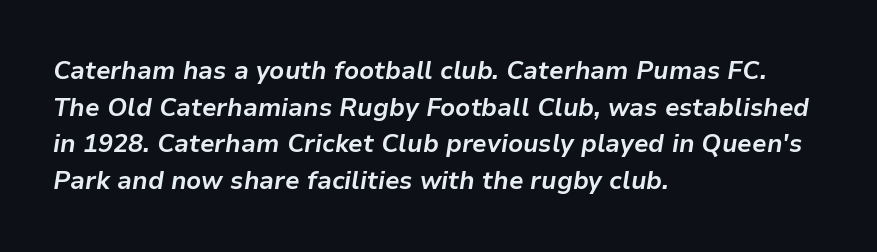
In CSS terms this would be text-align: left. Descenders hang freely into open space. In terms of letterspacing, this is plain default setting. Slant detected: the letters are inclined. These lines carry a lot of weight — the face is fully bold.
